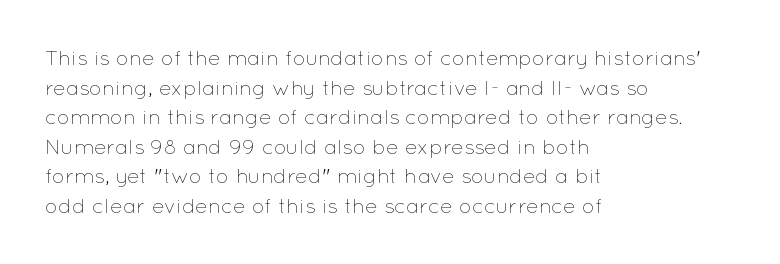
{"italic": "no", "bold": "no", "underline": "no", "align": "left", "line_spacing": "normal", "line_spacing_ratio": 1.41, "letter_spacing": "normal", "letter_spacing_em": 0.0, "glyph_px": 21}
